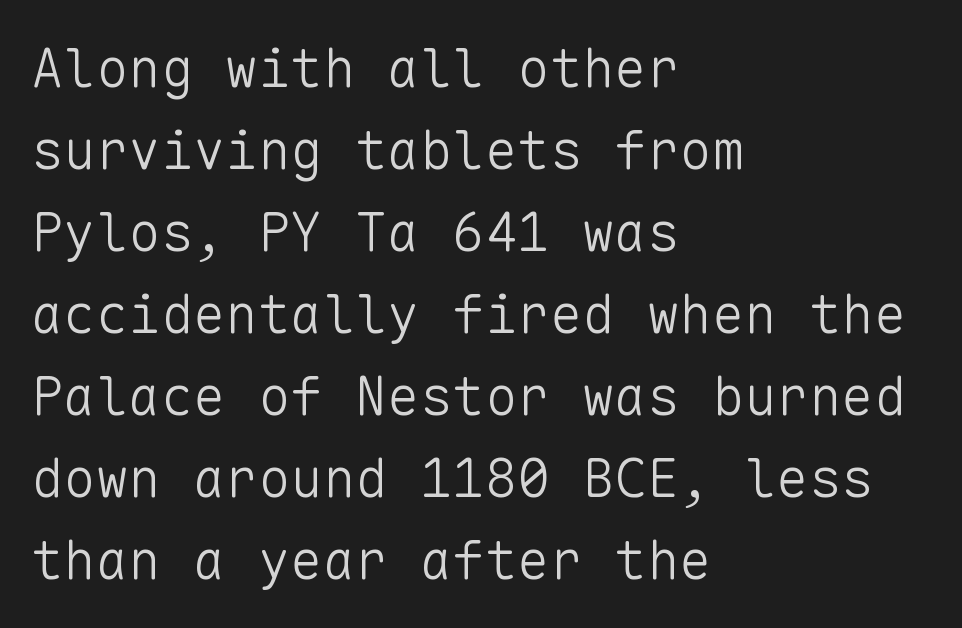
{"serif": "no", "italic": "no", "bold": "no", "weight": "light", "width": "normal", "stroke_contrast": "low", "x_height": "medium", "monospaced": "yes", "underline": "no", "align": "left", "line_spacing": "normal", "line_spacing_ratio": 1.52, "letter_spacing": "normal", "letter_spacing_em": 0.0, "glyph_px": 54}
